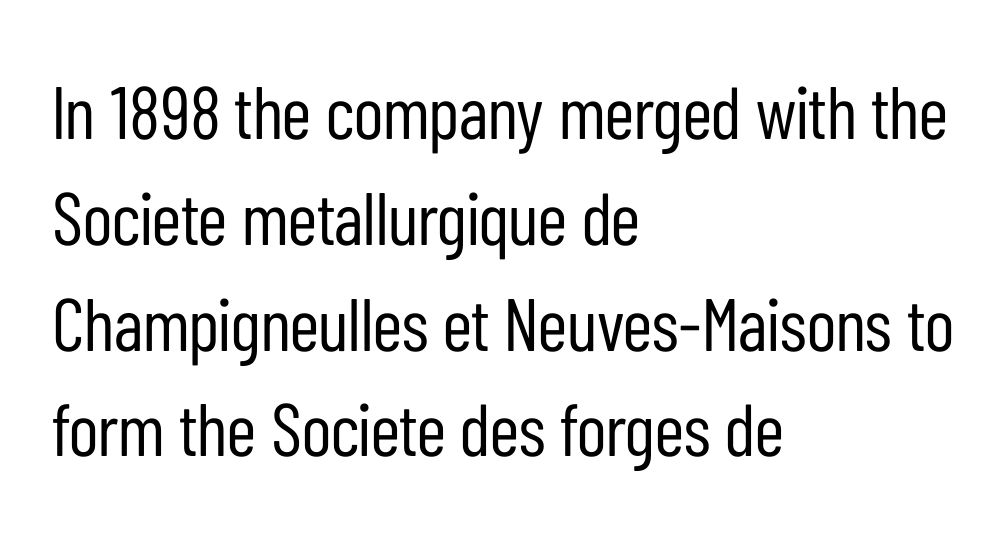
{"serif": "no", "italic": "no", "bold": "no", "weight": "regular", "width": "condensed", "stroke_contrast": "low", "x_height": "medium", "monospaced": "no", "underline": "no", "align": "left", "line_spacing": "normal", "line_spacing_ratio": 1.43, "letter_spacing": "normal", "letter_spacing_em": 0.0, "glyph_px": 74}
